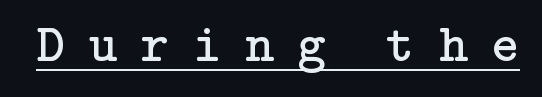
Nope, not italic — everything's standing straight. Yep, those are serifs on the letters. The words here are underlined. How are the letters spaced? Widely, with obvious added tracking.
